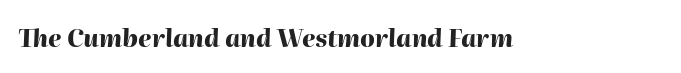
Q: Is the text bold? A: Yes.
Q: Is the text italic (slanted)? A: Yes, it leans right by about 2 degrees.
Q: Is the text underlined? A: No.
Q: Is the spacing between letters normal or unusually wide? A: Normal.
